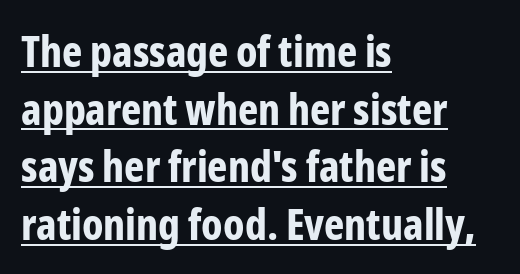
The image shows 43 px bold, condensed sans-serif type, upright; set left-aligned, normal line spacing (1.34x), normal letter spacing, underlined; low stroke contrast and a medium x-height.
